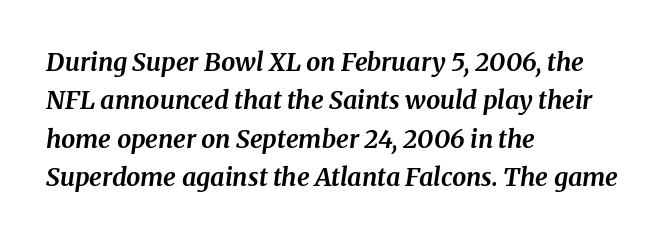
{"italic": "yes", "lean": "right", "slant_degrees": 8, "bold": "yes", "underline": "no", "align": "left", "line_spacing": "normal", "line_spacing_ratio": 1.54, "letter_spacing": "normal", "letter_spacing_em": 0.0, "glyph_px": 25}
